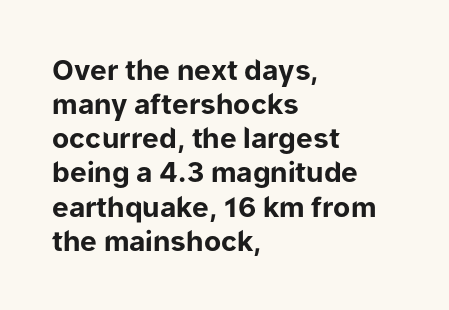
{"serif": "no", "italic": "no", "bold": "yes", "weight": "bold", "width": "normal", "stroke_contrast": "low", "x_height": "medium", "monospaced": "no", "underline": "no", "align": "left", "line_spacing_ratio": 1.22, "letter_spacing": "normal", "letter_spacing_em": 0.0, "glyph_px": 28}
